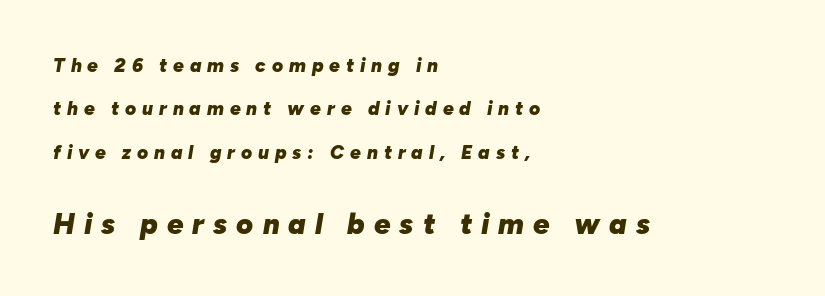
Q: Is the text bold? A: Yes.
Q: Is the text italic (slanted)? A: Yes, it leans right by about 10 degrees.
Q: Is the text underlined? A: No.
Q: How is the paragraph aligned? A: Left-aligned.
Q: Is the spacing between letters normal or unusually wide? A: Unusually wide.
Q: Is the spacing between lines tight, normal or loose? A: Loose.
Q: Which block of text is set in a larger size, the first (top) or the second (bottom)? A: The second (bottom) one.
Q: Width (condensed, normal, or wide)? A: Normal.
Q: Stroke contrast? A: Low.
Q: x-height? A: Medium.
Q: Monospaced? A: No.
